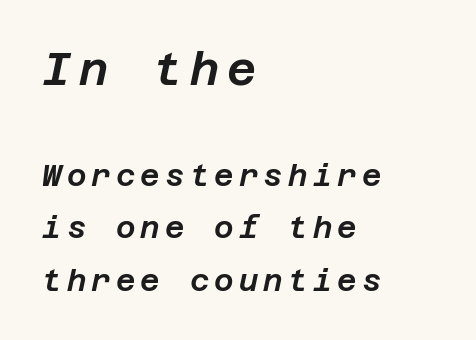
The image shows 45 px text type, italic (leaning right); set left-aligned, line spacing 1.75x, not underlined; the first (top) block is 1.5x larger; low stroke contrast and a large x-height.
